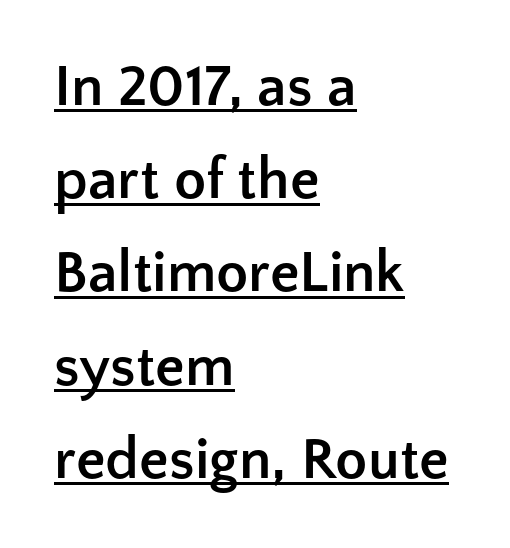
The passage shown is emphatically bold. These lines are rendered in a variable-pitch font. All the whitespace from short lines collects on the right. Nothing unusual about the tracking: characters are spaced as the font intends. Line spacing here is normal.
